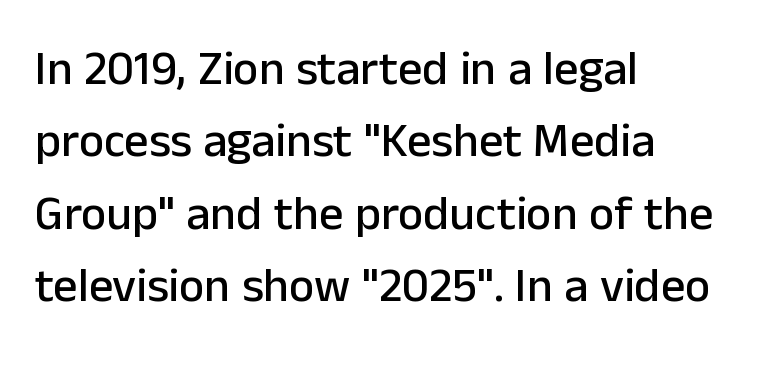
This sample has the flowing, uneven cadence of proportional lettering. Underline: absent. Quick note: interline space is typical. The letters stand upright; this is a roman face. This sample uses a sans-serif face.
